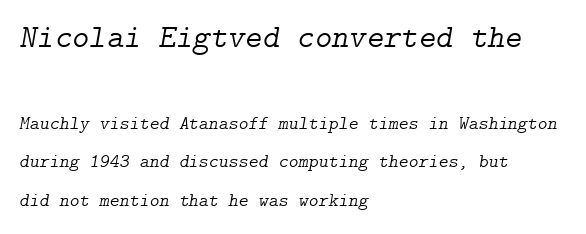
The characters display serif detailing at their extremities. The rendering keeps characters at their native spacing. If you measured baseline to baseline, you'd find a long distance. Is this a heavy cut? Hardly; it is regular or lighter.
